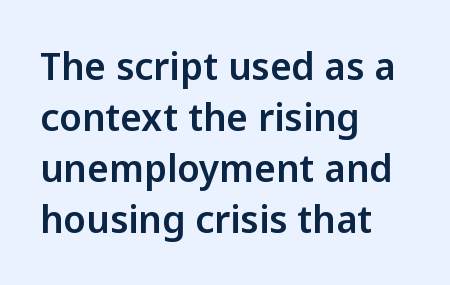
{"serif": "no", "italic": "no", "width": "normal", "stroke_contrast": "low", "x_height": "medium", "monospaced": "no", "underline": "no", "align": "left", "line_spacing": "normal", "line_spacing_ratio": 1.38, "letter_spacing": "normal", "letter_spacing_em": 0.0, "glyph_px": 37}
